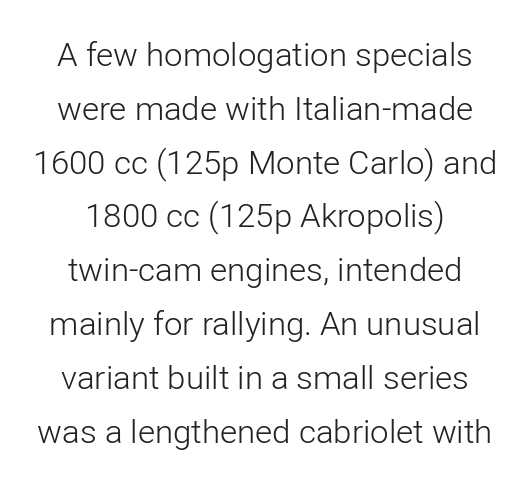
The image shows 33 px light sans-serif type, upright; set centered, normal line spacing (1.63x), normal letter spacing, not underlined; low stroke contrast and a medium x-height.
